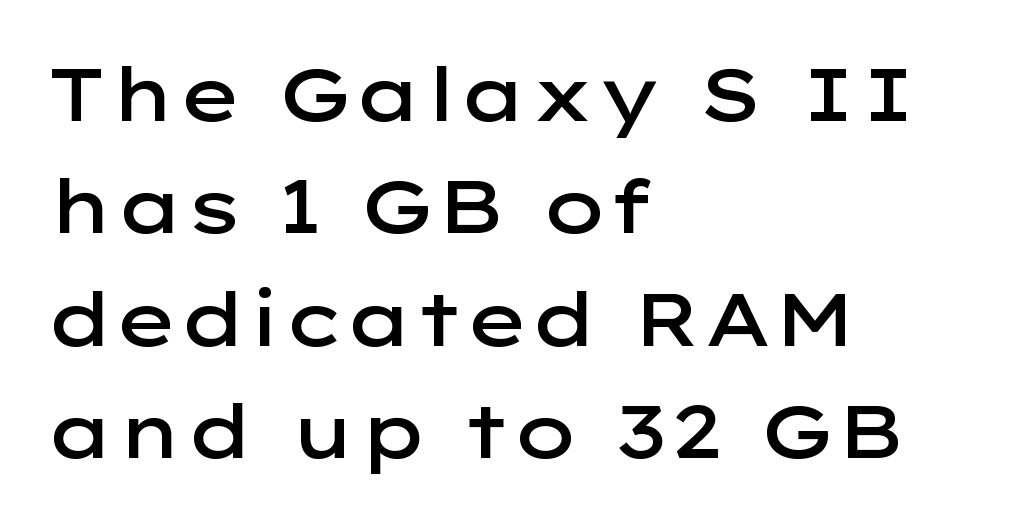
The image shows 75 px semibold, wide sans-serif type, upright; set left-aligned, normal line spacing (1.5x), normal letter spacing, not underlined; low stroke contrast and a medium x-height.
